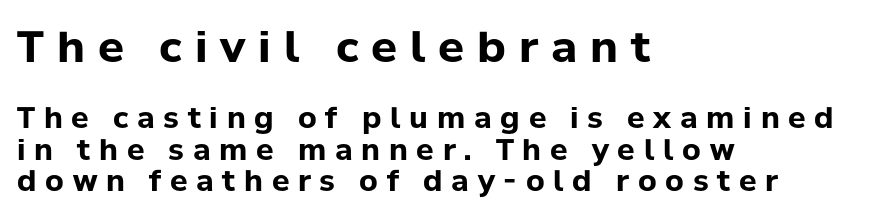
Larger block? The one above; the one below is distinctly smaller. Beneath every word, the page is bare. A typesetter would call this heavily tracked-out type. Is there much room between lines? No — they nearly touch. Style check: upright.
